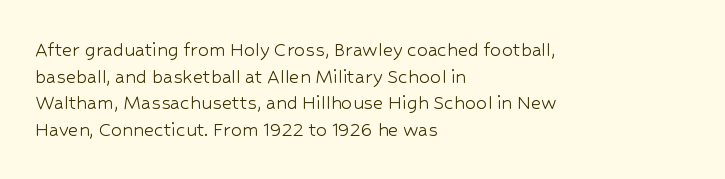
Q: Is the text bold? A: No.
Q: Is the text italic (slanted)? A: No, it is upright.
Q: Is the text underlined? A: No.
Q: How is the paragraph aligned? A: Left-aligned.
Q: Is the spacing between letters normal or unusually wide? A: Normal.
